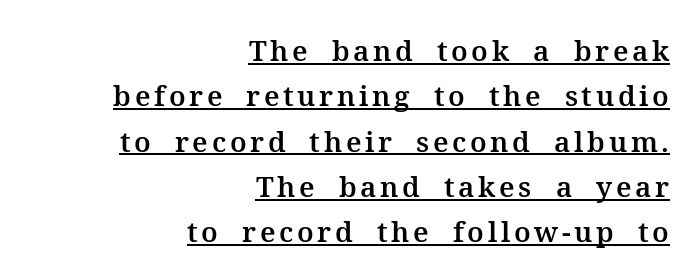
Q: Is the text italic (slanted)? A: No, it is upright.
Q: Is the typeface a serif or a sans-serif typeface? A: Serif.
Q: Is the text underlined? A: Yes.
Q: How is the paragraph aligned? A: Right-aligned.
Q: Is the spacing between lines tight, normal or loose? A: Normal.
Q: Width (condensed, normal, or wide)? A: Normal.
Q: Stroke contrast? A: Medium.
Q: x-height? A: Medium.
Q: Monospaced? A: No.
